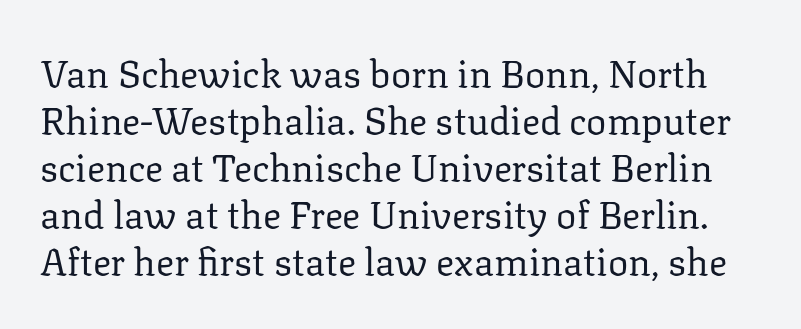
The image shows 38 px regular-weight serif type, upright; set line spacing 1.24x, normal letter spacing, not underlined; low stroke contrast and a medium x-height.
